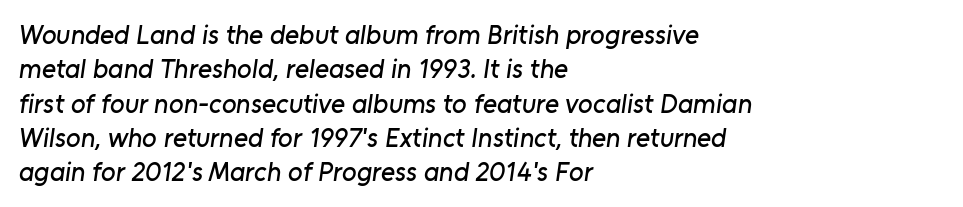
{"underline": "no", "align": "left", "line_spacing": "normal", "line_spacing_ratio": 1.27, "letter_spacing": "normal", "letter_spacing_em": 0.0, "glyph_px": 27}
